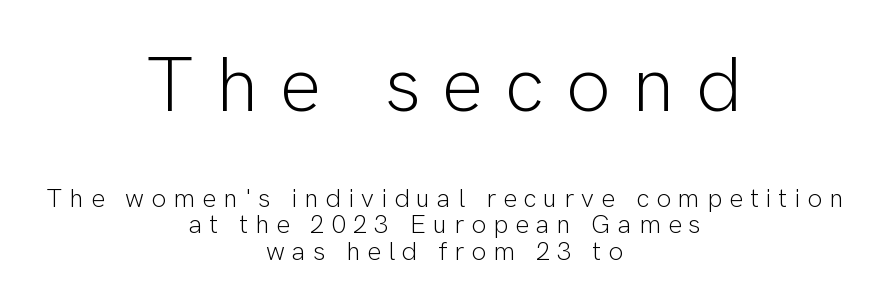
{"serif": "no", "italic": "no", "bold": "no", "weight": "light", "width": "normal", "stroke_contrast": "low", "x_height": "medium", "monospaced": "no", "underline": "no", "align": "center", "line_spacing": "tight", "line_spacing_ratio": 1.02, "letter_spacing": "wide", "letter_spacing_em": 0.27, "larger_block": "first", "size_ratio": 3.04, "glyph_px": 79}
